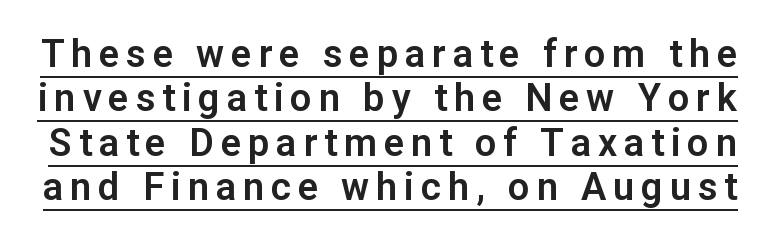
{"serif": "no", "italic": "no", "width": "normal", "stroke_contrast": "low", "x_height": "medium", "monospaced": "no", "underline": "yes", "line_spacing_ratio": 1.17, "glyph_px": 38}
